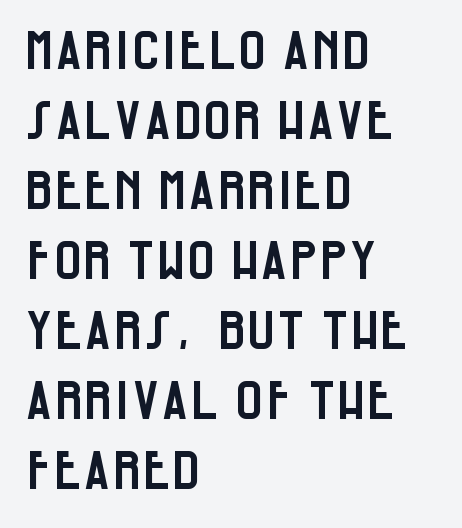
Proportional: the letters do not fall into vertical columns. The foot of each line stays bare and open. Which margin do the lines hug? The left one — the right edge is uneven. Observe the absence of serifs on each vertical stroke in this sample.
